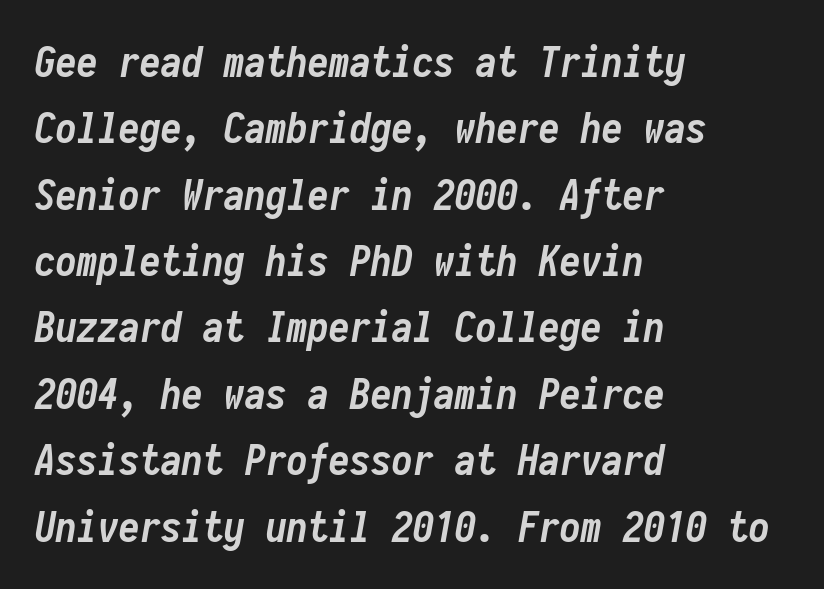
The image shows 42 px semibold, condensed type, italic (leaning right), monospaced; set left-aligned, normal line spacing (1.58x), normal letter spacing, not underlined; low stroke contrast and a medium x-height.
